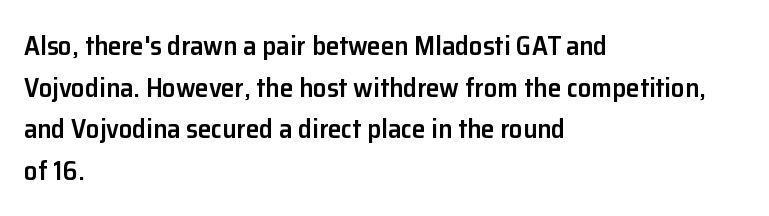
The foot of each line stays bare and open. Teacher's note: observe the even left margin — that is flush-left alignment. Summary of vertical rhythm: regular, with standard interline spacing. The typesetting leans somewhat heavy: a semibold. The lettering stays uniformly vertical, giving the passage a roman look.
